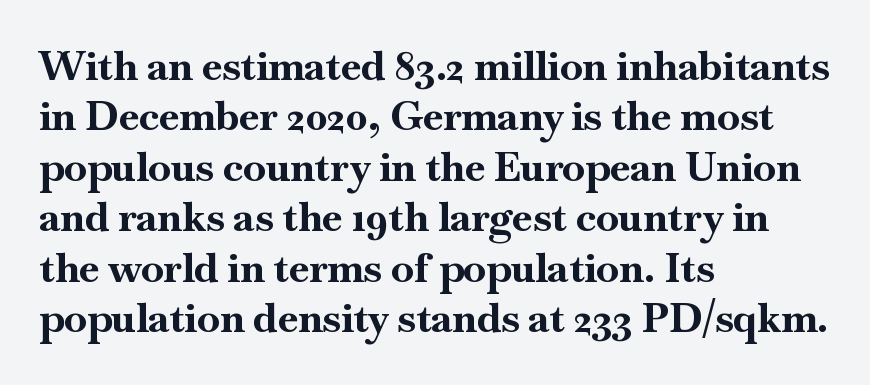
The image shows 41 px bold serif type, upright; set left-aligned, line spacing 1.23x, normal letter spacing, not underlined; high stroke contrast and a small x-height.
